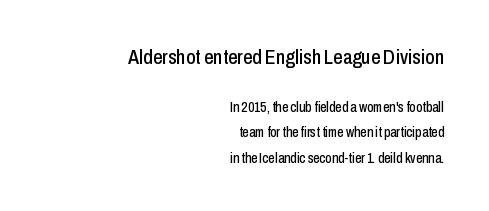
Q: Is the text italic (slanted)? A: No, it is upright.
Q: Is the text underlined? A: No.
Q: How is the paragraph aligned? A: Right-aligned.
Q: Is the spacing between letters normal or unusually wide? A: Normal.
Q: Which block of text is set in a larger size, the first (top) or the second (bottom)? A: The first (top) one.
